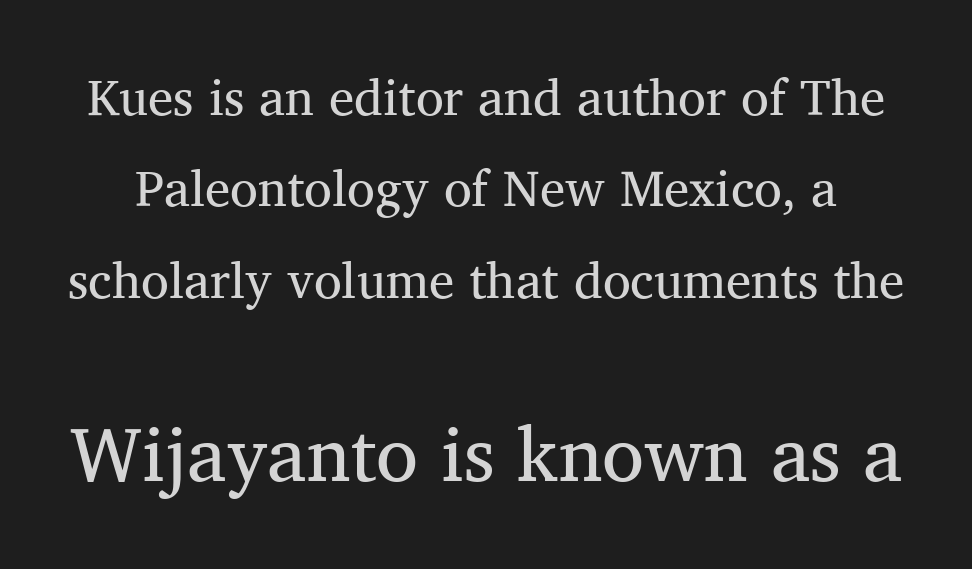
The image shows 77 px regular-weight serif type, upright; set line spacing 1.79x, normal letter spacing, not underlined; the second (bottom) block is 1.51x larger; medium stroke contrast and a medium x-height.
